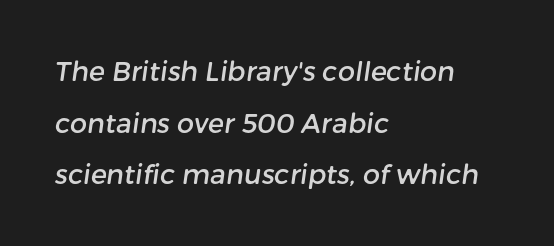
The image shows 27 px text type; set left-aligned, loose line spacing (1.91x), normal letter spacing, not underlined.
